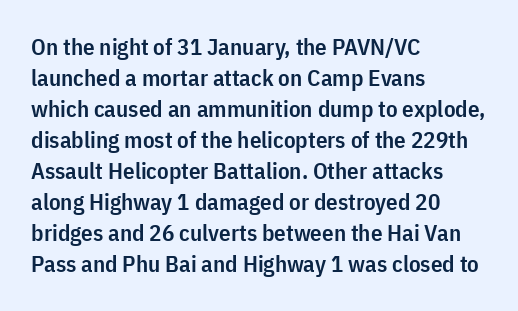
{"italic": "no", "bold": "semi", "underline": "no", "align": "left", "line_spacing": "normal", "line_spacing_ratio": 1.35, "letter_spacing": "normal", "letter_spacing_em": 0.0, "glyph_px": 23}
